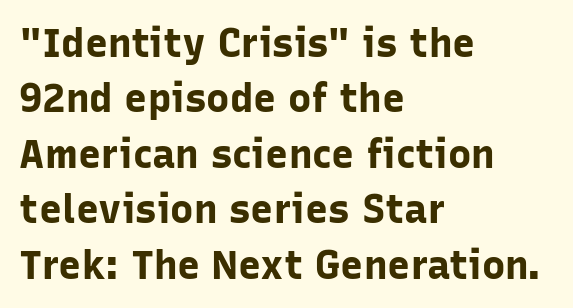
The image shows 39 px bold sans-serif type, upright; set left-aligned, normal line spacing (1.42x), normal letter spacing, not underlined; low stroke contrast and a medium x-height.
